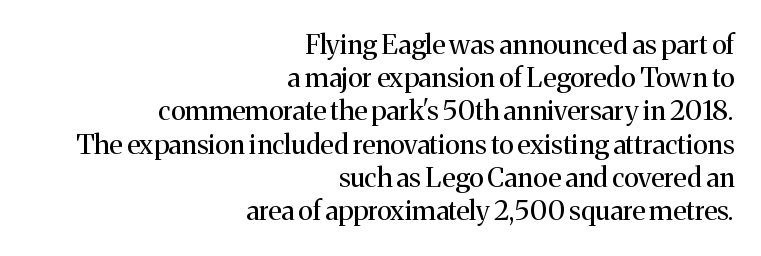
Q: Is the text bold? A: No.
Q: Is the text italic (slanted)? A: No, it is upright.
Q: Is the text underlined? A: No.
Q: How is the paragraph aligned? A: Right-aligned.
Q: Is the spacing between letters normal or unusually wide? A: Normal.
